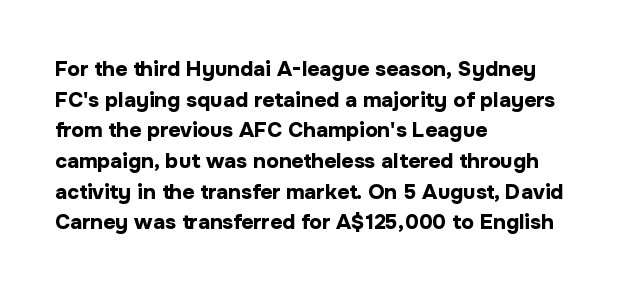
Glyph-to-glyph distance matches everyday printed text. If you drew a line through each stem, it would be perfectly vertical. Horizontal bands of white between lines are of average thickness. Type without underlining. The glyphs have the mass of a bold cut.
